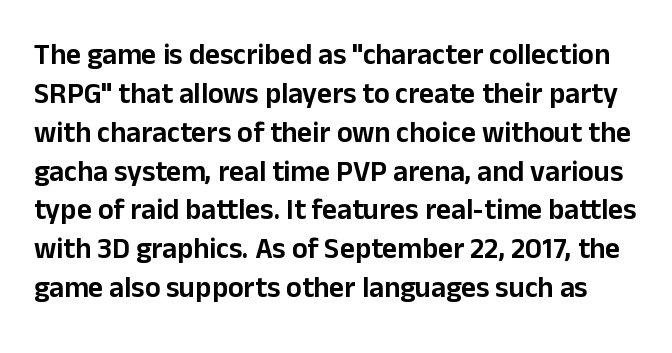
{"serif": "no", "italic": "no", "width": "normal", "stroke_contrast": "low", "x_height": "medium", "monospaced": "no", "underline": "no", "line_spacing": "normal", "line_spacing_ratio": 1.34, "letter_spacing": "normal", "letter_spacing_em": 0.0, "glyph_px": 29}
